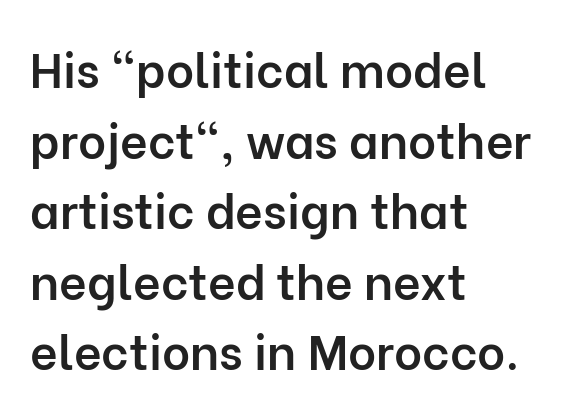
Grotesque or geometric, the face here clearly has no serifs. Students, this is semibold: more ink than regular, less than bold. Characters remain perfectly vertical along every line. Tracking value appears to be zero — textbook default spacing.
